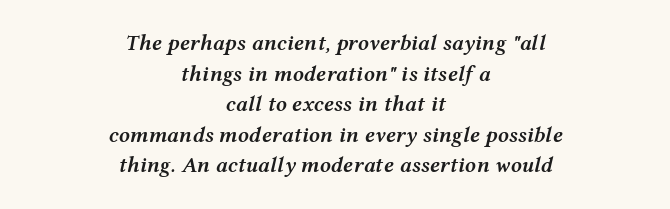
The image shows 22 px text type, italic (leaning right); set centered, normal line spacing (1.39x), normal letter spacing, not underlined.
